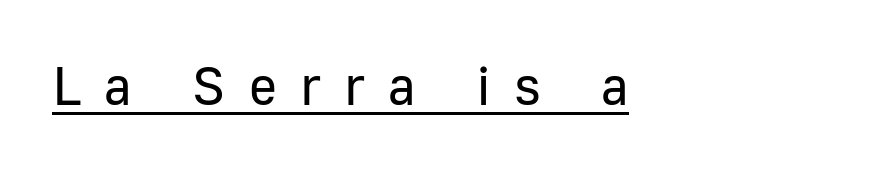
Q: Is the text bold? A: No.
Q: Is the text italic (slanted)? A: No, it is upright.
Q: Is the typeface a serif or a sans-serif typeface? A: Sans-serif.
Q: Is the text underlined? A: Yes.
Q: How is the paragraph aligned? A: Left-aligned.
Q: Is the spacing between letters normal or unusually wide? A: Unusually wide.
Q: Width (condensed, normal, or wide)? A: Normal.
Q: Stroke contrast? A: Low.
Q: x-height? A: Medium.
Q: Monospaced? A: No.
